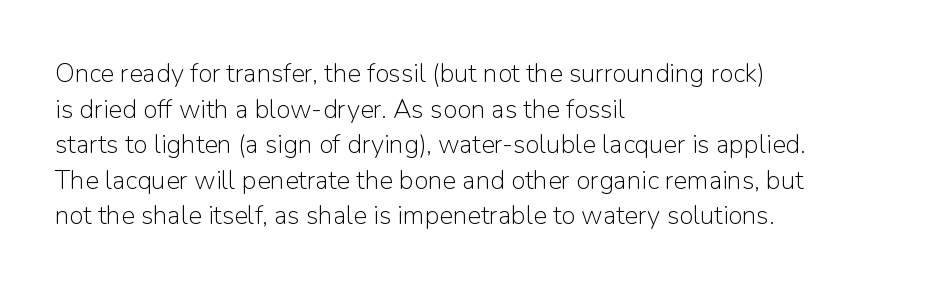
The image shows 26 px text type, upright; set left-aligned, normal line spacing (1.37x), normal letter spacing, not underlined.
